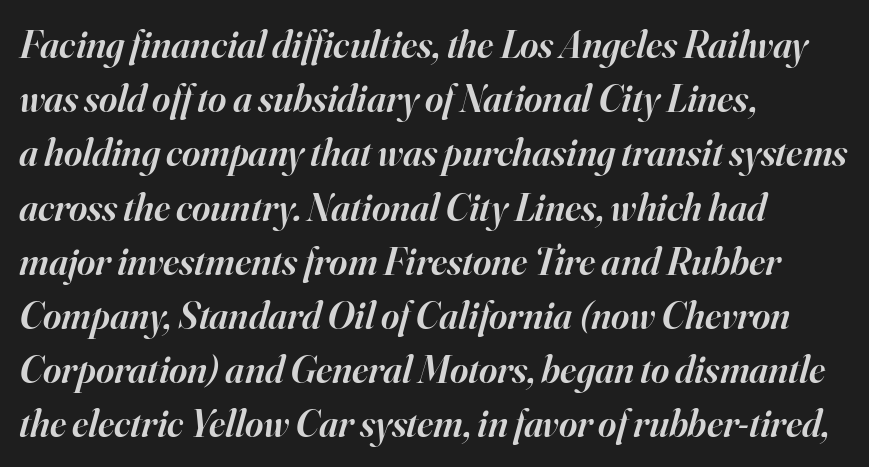
{"serif": "yes", "italic": "yes", "lean": "right", "slant_degrees": 16, "bold": "semi", "weight": "semibold", "width": "normal", "stroke_contrast": "high", "x_height": "small", "monospaced": "no", "underline": "no", "align": "left", "line_spacing": "normal", "line_spacing_ratio": 1.39, "letter_spacing": "normal", "letter_spacing_em": 0.0, "glyph_px": 39}
